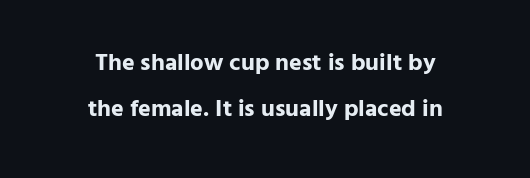
{"italic": "no", "bold": "yes", "underline": "no", "align": "center", "line_spacing": "loose", "line_spacing_ratio": 1.91, "letter_spacing": "normal", "letter_spacing_em": 0.0, "glyph_px": 24}
